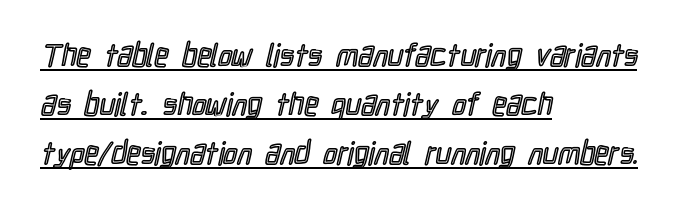
Q: Is the text italic (slanted)? A: Yes.
Q: Is the text underlined? A: Yes.
Q: How is the paragraph aligned? A: Left-aligned.
Q: Is the spacing between letters normal or unusually wide? A: Normal.
Q: Is the spacing between lines tight, normal or loose? A: Normal.
Q: Width (condensed, normal, or wide)? A: Condensed.
Q: x-height? A: Medium.
Q: Monospaced? A: No.
